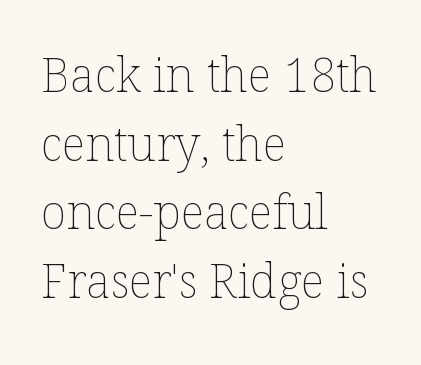
Q: Is the text bold? A: No.
Q: Is the text italic (slanted)? A: No, it is upright.
Q: Is the text underlined? A: No.
Q: How is the paragraph aligned? A: Left-aligned.
Q: Is the spacing between letters normal or unusually wide? A: Normal.
Q: Is the spacing between lines tight, normal or loose? A: Normal.
Q: Width (condensed, normal, or wide)? A: Normal.
Q: Stroke contrast? A: Low.
Q: x-height? A: Medium.
Q: Monospaced? A: No.
